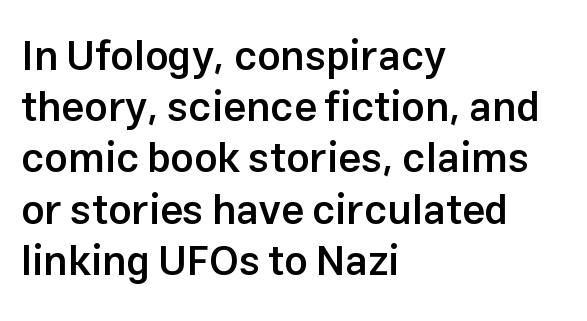
{"serif": "no", "italic": "no", "bold": "semi", "weight": "semibold", "width": "normal", "stroke_contrast": "low", "x_height": "medium", "monospaced": "no", "underline": "no", "align": "left", "line_spacing": "normal", "line_spacing_ratio": 1.25, "letter_spacing": "normal", "letter_spacing_em": 0.0, "glyph_px": 41}
